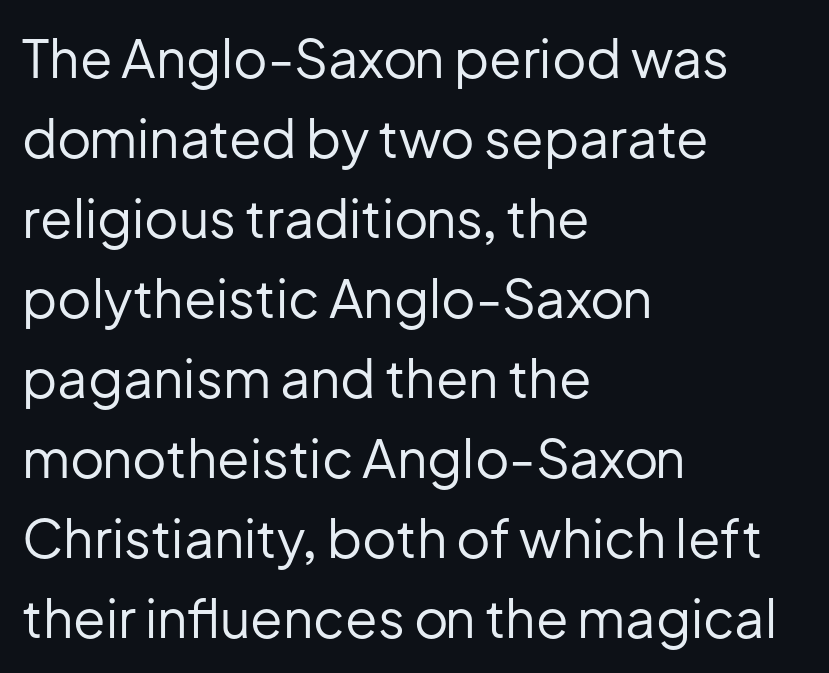
Q: Is the text bold? A: No.
Q: Is the text italic (slanted)? A: No, it is upright.
Q: Is the typeface a serif or a sans-serif typeface? A: Sans-serif.
Q: Is the text underlined? A: No.
Q: How is the paragraph aligned? A: Left-aligned.
Q: Is the spacing between letters normal or unusually wide? A: Normal.
Q: Is the spacing between lines tight, normal or loose? A: Normal.
Q: Width (condensed, normal, or wide)? A: Normal.
Q: Stroke contrast? A: Low.
Q: x-height? A: Medium.
Q: Monospaced? A: No.
